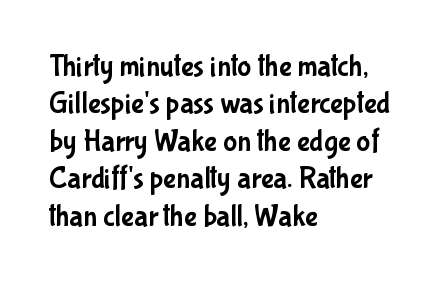
The image shows 30 px condensed sans-serif type, upright; set left-aligned, normal line spacing (1.25x), normal letter spacing, not underlined; low stroke contrast and a medium x-height.
